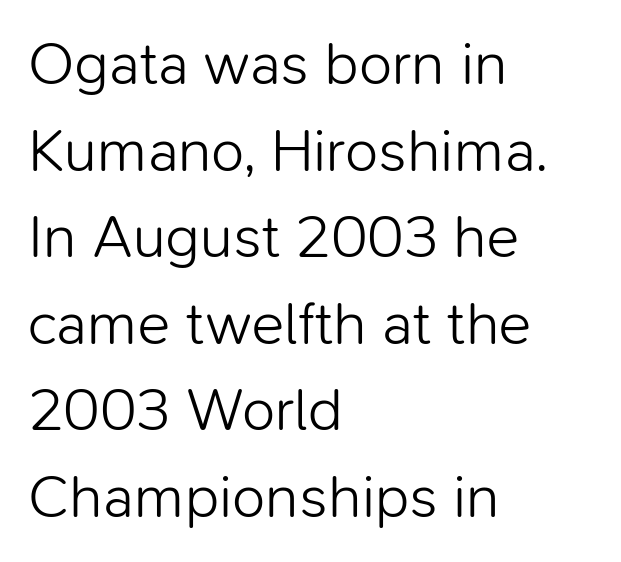
Note the varied advance widths — an 'i' is clearly narrower than an 'm'. The font sits on the lighter half of the weight spectrum, regular included. Characters follow at the spacing the type designer built in. Check under the words: just untouched page.
